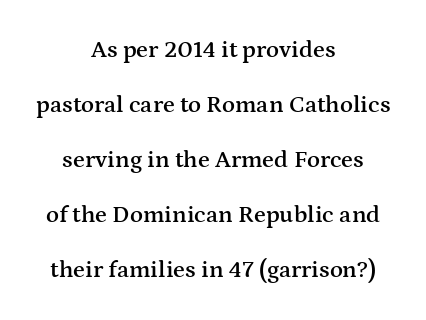
This is the regular roman posture of the typeface. The foot of each line stays bare and open. A student would call this center alignment; a typographer would say set centered. A typesetter would call this zero additional tracking. Semibold letterforms, between regular and bold. In terms of leading, this rendering errs on the spacious side.
